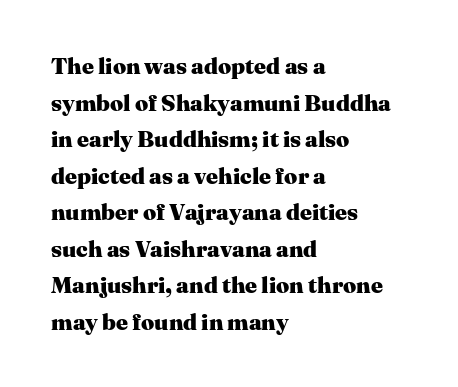
{"italic": "no", "bold": "yes", "underline": "no", "align": "left", "line_spacing": "normal", "line_spacing_ratio": 1.59, "letter_spacing": "normal", "letter_spacing_em": 0.0, "glyph_px": 23}
